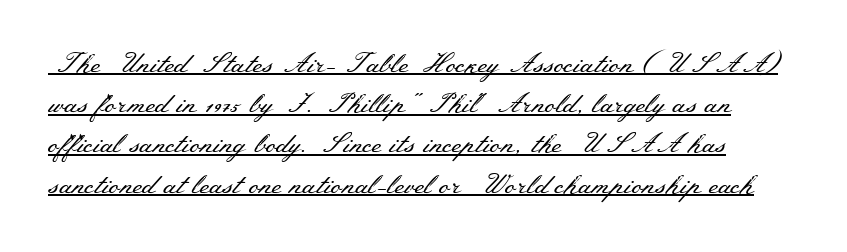
Q: Is the text bold? A: No.
Q: Is the text italic (slanted)? A: Yes.
Q: Is the text underlined? A: Yes.
Q: Is the spacing between letters normal or unusually wide? A: Normal.
Q: Is the spacing between lines tight, normal or loose? A: Normal.
